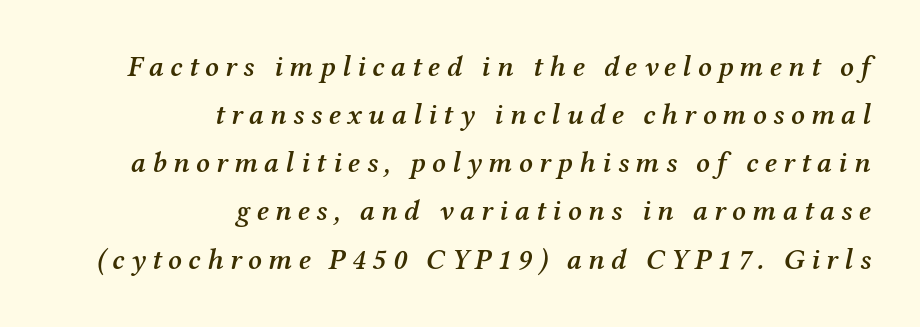
Note: serifs present on the glyphs. Spacing verdict: proportional, widths tailored to each character. Semibold letterforms, between regular and bold. The setting favours the right margin, as signatures and pull-quotes sometimes do. Emphasis-style slanted type is in use. No word sits above an underline.
